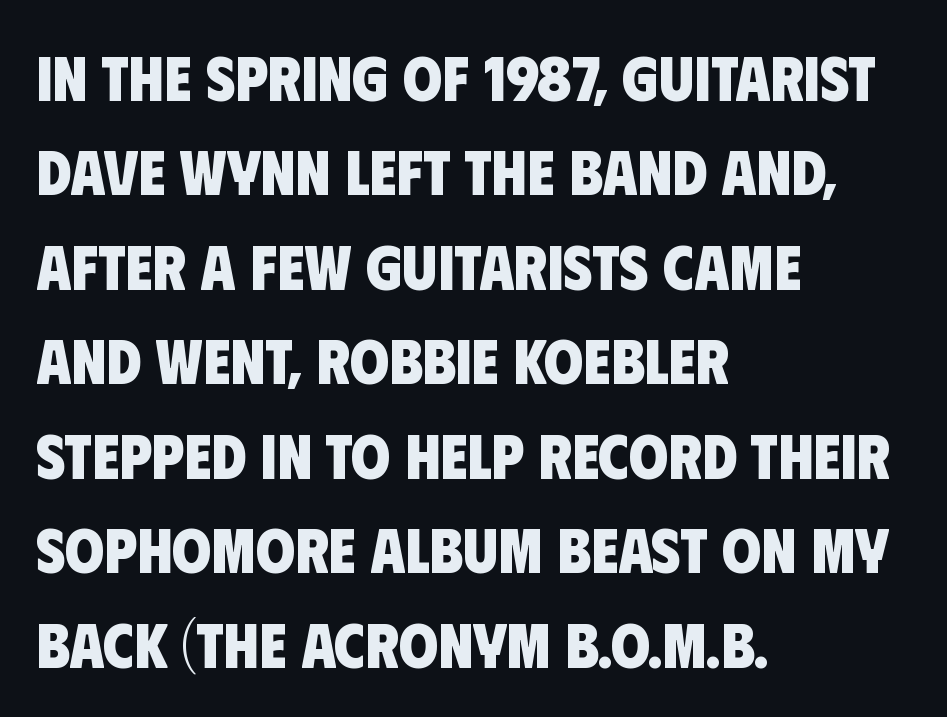
The image shows 63 px heavy, condensed sans-serif type; set left-aligned, normal line spacing (1.5x), normal letter spacing, not underlined; low stroke contrast and a large x-height.
